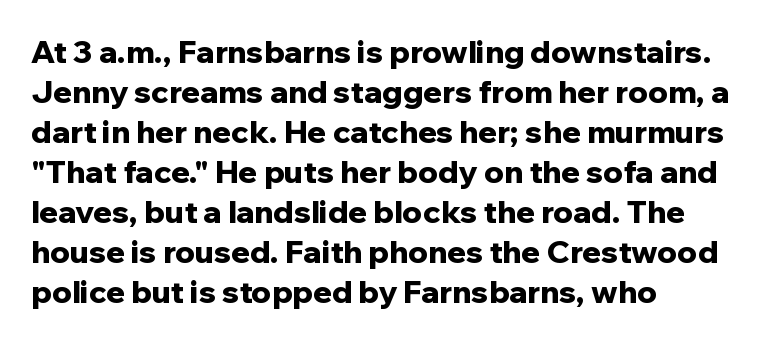
Q: Is the text bold? A: Yes.
Q: Is the text italic (slanted)? A: No, it is upright.
Q: Is the typeface a serif or a sans-serif typeface? A: Sans-serif.
Q: Is the text underlined? A: No.
Q: How is the paragraph aligned? A: Left-aligned.
Q: Is the spacing between letters normal or unusually wide? A: Normal.
Q: Is the spacing between lines tight, normal or loose? A: Normal.
Q: Width (condensed, normal, or wide)? A: Normal.
Q: Stroke contrast? A: Low.
Q: x-height? A: Medium.
Q: Monospaced? A: No.
